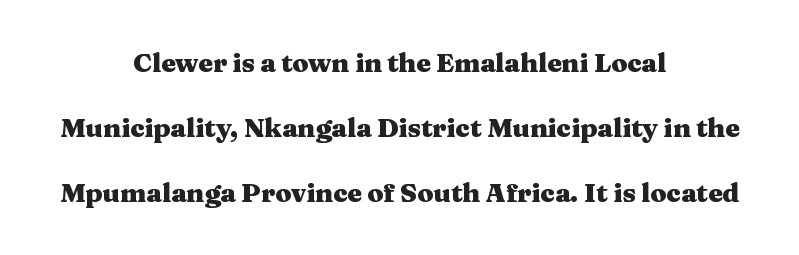
The passage shown is not underscored anywhere. The rendering positions every line midway between the sides. You could fit nearly another row in the gap between these rows. Strokes here are thick enough to call this a true bold. The lettering stays uniformly vertical, giving the passage a roman look.
